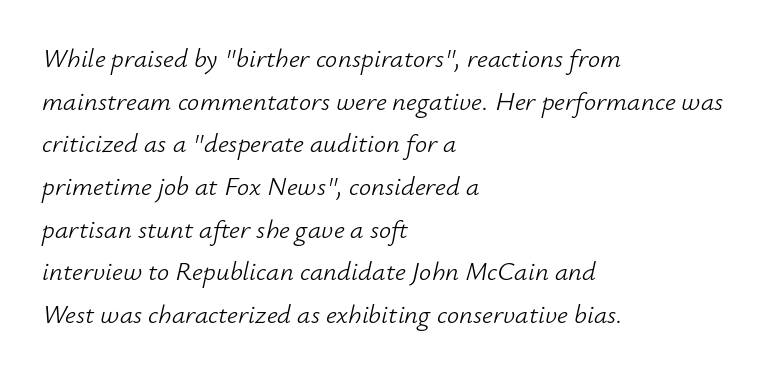
Any mark beneath the type? The region is blank. The lines sit at an ordinary, default distance from one another. This rendering leaves character spacing at its baseline value. A student would call this left alignment; a typographer would say flush left, rag right. Ink coverage per letter is moderate at most. Would a proofreader flag this as italicized? Yes.
